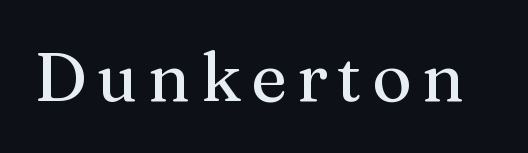
The image shows 68 px serif type, upright; set not underlined; medium stroke contrast and a medium x-height.
